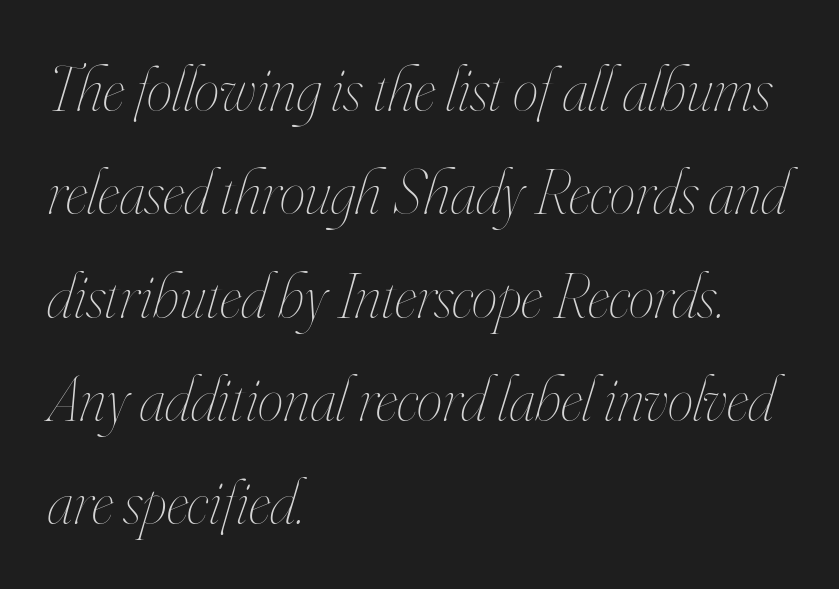
{"italic": "yes", "lean": "right", "slant_degrees": 16, "bold": "no", "weight": "thin", "width": "condensed", "stroke_contrast": "high", "x_height": "small", "monospaced": "no", "underline": "no", "align": "left", "line_spacing": "normal", "line_spacing_ratio": 1.59, "letter_spacing": "normal", "letter_spacing_em": 0.0, "glyph_px": 65}
